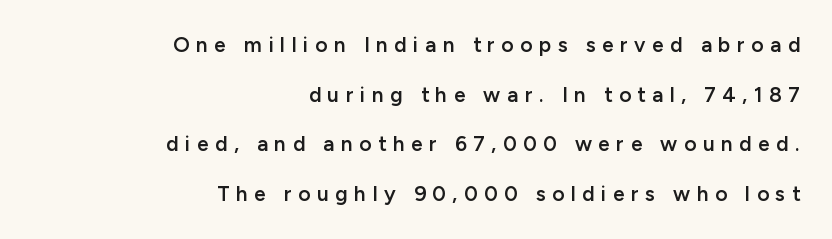
The image shows 21 px text type, upright; set right-aligned, loose line spacing (2.36x), unusually wide letter spacing (+0.31 em), not underlined.
